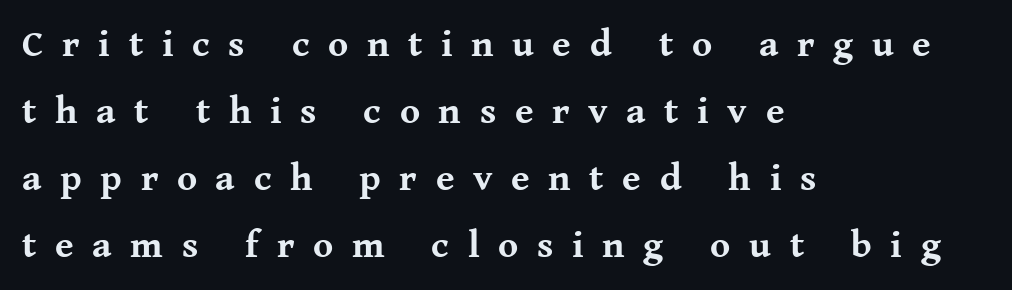
Q: Is the text bold? A: Yes.
Q: Is the text italic (slanted)? A: No, it is upright.
Q: Is the typeface a serif or a sans-serif typeface? A: Serif.
Q: Is the text underlined? A: No.
Q: How is the paragraph aligned? A: Left-aligned.
Q: Is the spacing between letters normal or unusually wide? A: Unusually wide.
Q: Width (condensed, normal, or wide)? A: Normal.
Q: Stroke contrast? A: Medium.
Q: x-height? A: Medium.
Q: Monospaced? A: No.
